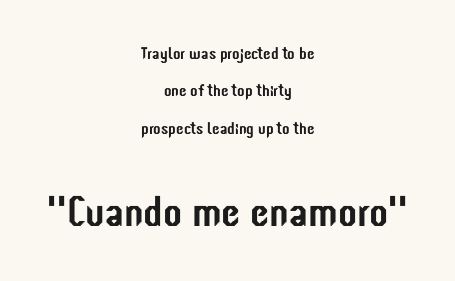
Q: Is the text italic (slanted)? A: No, it is upright.
Q: Is the typeface a serif or a sans-serif typeface? A: Sans-serif.
Q: Is the text underlined? A: No.
Q: How is the paragraph aligned? A: Centered.
Q: Is the spacing between letters normal or unusually wide? A: Normal.
Q: Is the spacing between lines tight, normal or loose? A: Loose.
Q: Which block of text is set in a larger size, the first (top) or the second (bottom)? A: The second (bottom) one.
Q: Width (condensed, normal, or wide)? A: Condensed.
Q: Stroke contrast? A: Low.
Q: x-height? A: Medium.
Q: Monospaced? A: No.
